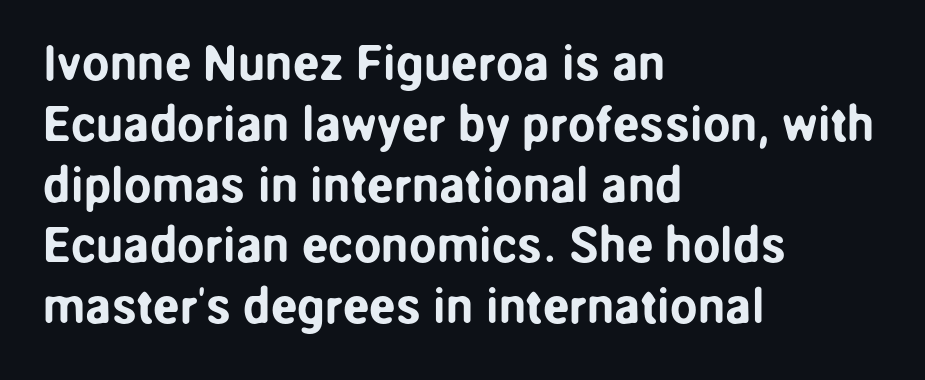
The image shows 49 px sans-serif type, upright; set left-aligned, line spacing 1.24x, normal letter spacing, not underlined; low stroke contrast and a medium x-height.
